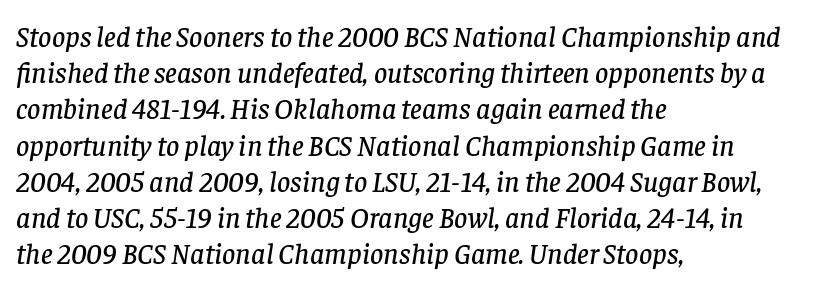
The image shows 29 px serif type, italic (leaning right); set left-aligned, normal line spacing (1.25x), normal letter spacing, not underlined; low stroke contrast and a large x-height.
